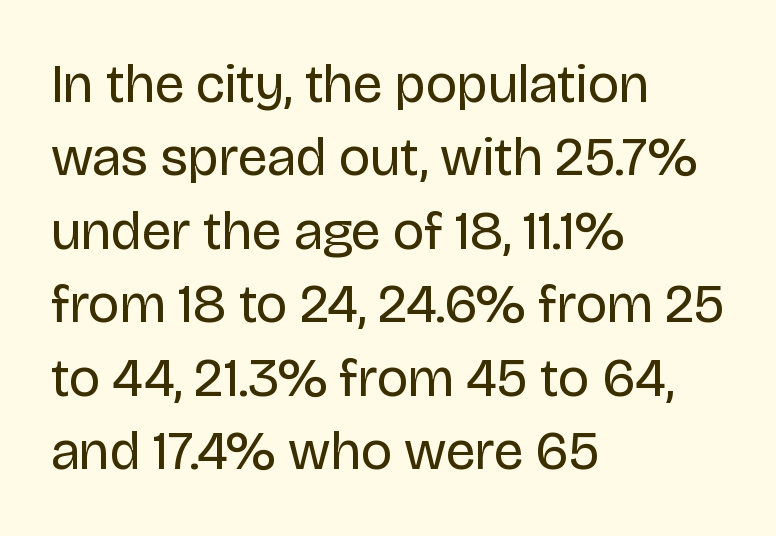
Q: Is the text bold? A: No.
Q: Is the text italic (slanted)? A: No, it is upright.
Q: Is the typeface a serif or a sans-serif typeface? A: Sans-serif.
Q: Is the text underlined? A: No.
Q: How is the paragraph aligned? A: Left-aligned.
Q: Is the spacing between letters normal or unusually wide? A: Normal.
Q: Is the spacing between lines tight, normal or loose? A: Normal.
Q: Width (condensed, normal, or wide)? A: Normal.
Q: Stroke contrast? A: Low.
Q: x-height? A: Large.
Q: Monospaced? A: No.
